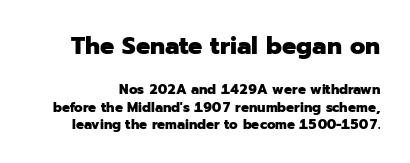
Does the lettering tilt? It doesn't — this is upright. Nobody touched the tracking dial on this one. Two sizes are in play, and the larger belongs to the first block. Bold? Absolutely — the strokes are thick and heavy. The zone under the glyphs is completely vacant.
